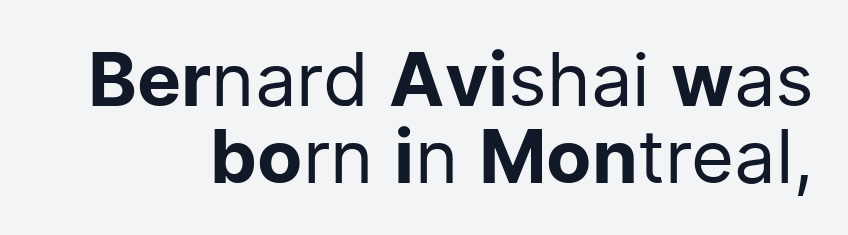
This is roman type, the default non-slanted kind. Each letter keeps its own natural width here, so spacing adapts to shape. Tracking here is standard; glyphs follow each other at the usual distance. Stroke thickness stays within the range of a standard reading face or lighter. Lines of text with bare space underneath. Font category for this specimen: sans-serif.
